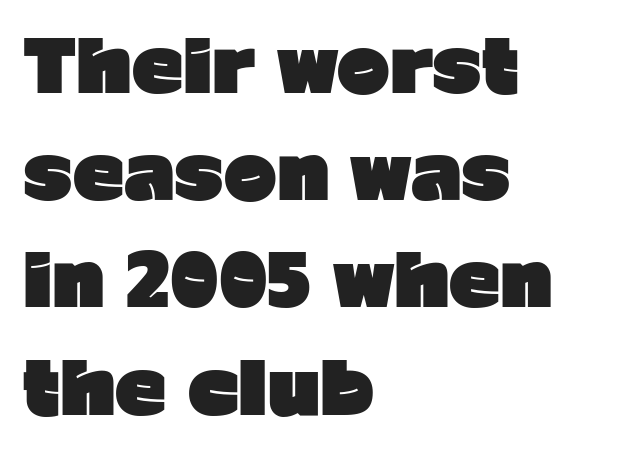
The image shows 71 px heavy sans-serif type, upright; set left-aligned, normal line spacing (1.51x), normal letter spacing, not underlined; low stroke contrast and a medium x-height.
